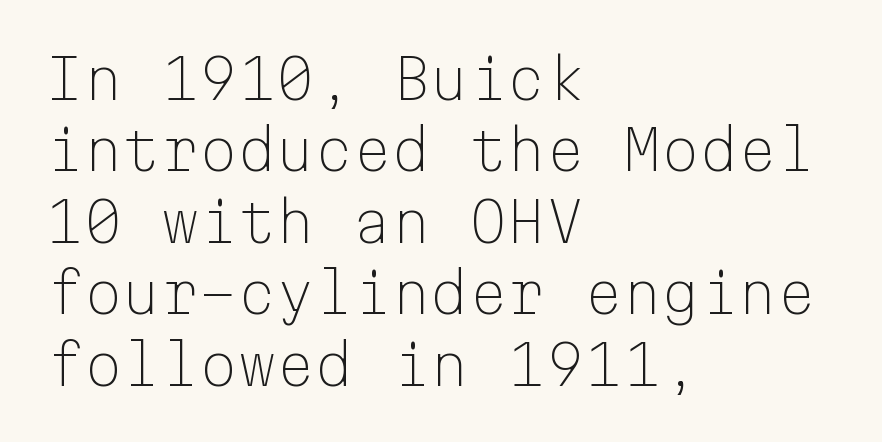
Q: Is the text bold? A: No.
Q: Is the text italic (slanted)? A: No, it is upright.
Q: Is the typeface a serif or a sans-serif typeface? A: Sans-serif.
Q: Is the text underlined? A: No.
Q: How is the paragraph aligned? A: Left-aligned.
Q: Is the spacing between letters normal or unusually wide? A: Normal.
Q: Is the spacing between lines tight, normal or loose? A: Normal.
Q: Width (condensed, normal, or wide)? A: Normal.
Q: Stroke contrast? A: Low.
Q: x-height? A: Medium.
Q: Monospaced? A: Yes.
